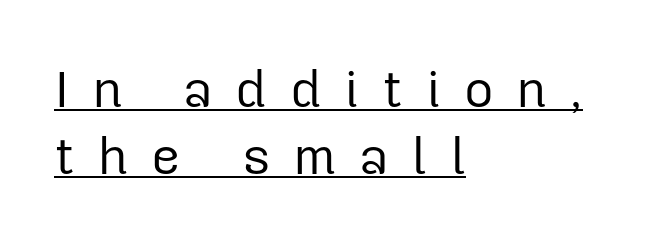
The image shows 51 px regular-weight sans-serif type, upright; set left-aligned, normal line spacing (1.31x), unusually wide letter spacing (+0.45 em), underlined; low stroke contrast and a medium x-height.
